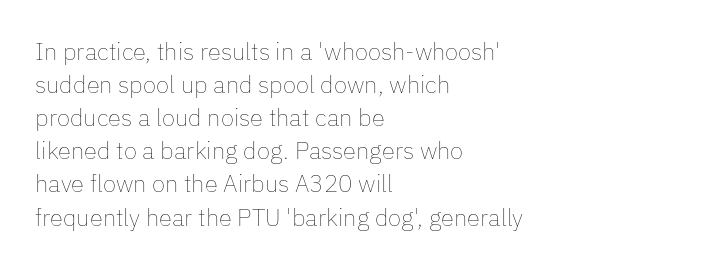
Horizontally, the lines are justified to the leading edge only. A roman cut, with each character standing at attention. The lines sit at an ordinary, default distance from one another. The font sits on the lighter half of the weight spectrum, regular included. Just letters on the line, the space beneath them empty. Standard letterfit; no display-style spreading of the glyphs.
